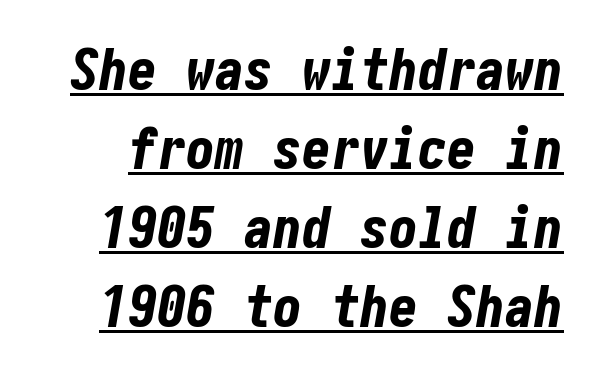
The image shows 58 px bold, condensed type, italic (leaning right); set normal line spacing (1.36x), normal letter spacing, underlined; low stroke contrast and a medium x-height.
